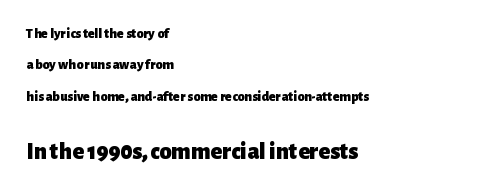
Q: Is the text bold? A: Yes.
Q: Is the text italic (slanted)? A: No, it is upright.
Q: Is the text underlined? A: No.
Q: How is the paragraph aligned? A: Left-aligned.
Q: Is the spacing between letters normal or unusually wide? A: Normal.
Q: Is the spacing between lines tight, normal or loose? A: Loose.
Q: Which block of text is set in a larger size, the first (top) or the second (bottom)? A: The second (bottom) one.
